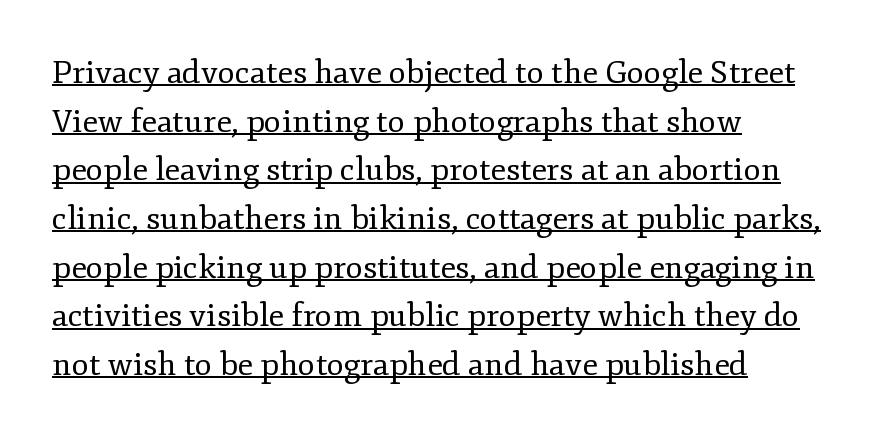
Note: serifs present on the glyphs. Typeset ragged right — the left edge is the straight one. Think of a printed novel: that variable character pitch is what you see here. A baseline rule has been typeset under these characters.
